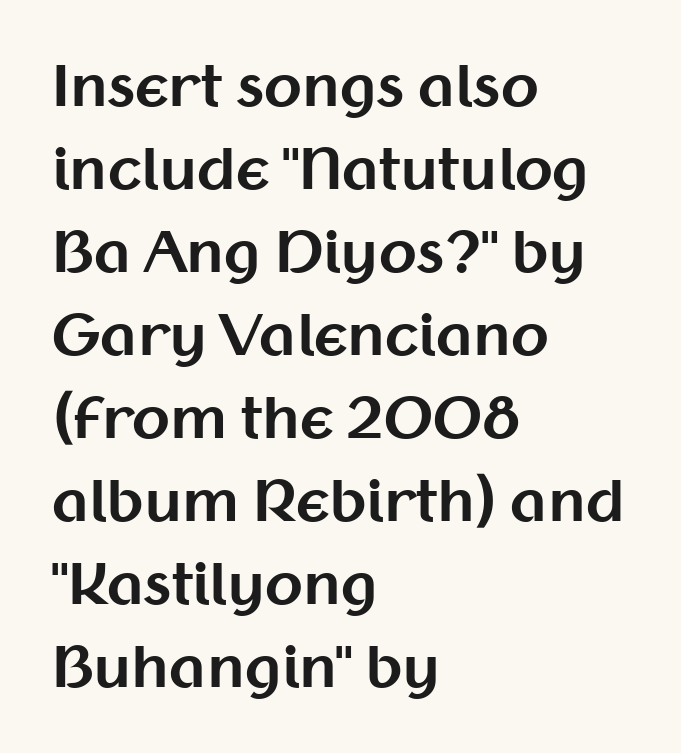
{"serif": "no", "italic": "no", "bold": "yes", "weight": "bold", "width": "normal", "stroke_contrast": "medium", "x_height": "medium", "monospaced": "no", "underline": "no", "align": "left", "line_spacing": "normal", "line_spacing_ratio": 1.51, "letter_spacing": "normal", "letter_spacing_em": 0.0, "glyph_px": 55}
